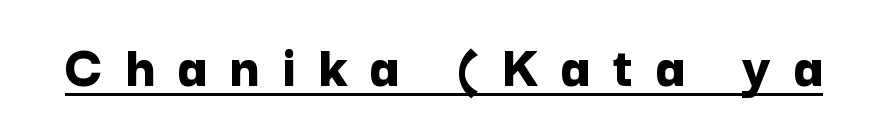
As a designer I'd log this as weight 700, bold. The characters display no serif detailing; their extremities are plain. This sample carries an underscore along the baseline area. Do the characters align in a grid? No, the font is proportional. What stands out about the letter spacing? Its width — letters are far apart. This is the regular roman posture of the typeface.
